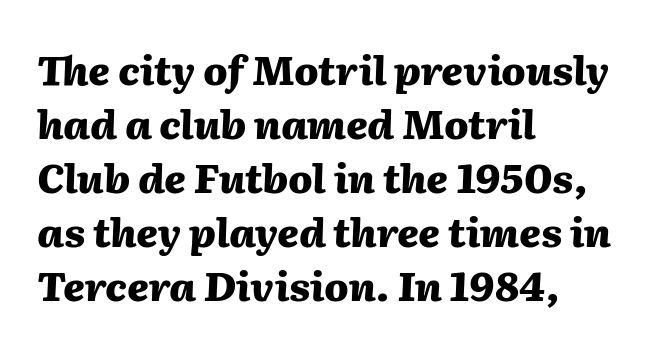
Note the varied advance widths — an 'i' is clearly narrower than an 'm'. I'd describe the lettering as bold — thick and assertive. Reading down the column, the eye jumps a familiar distance to each next line. The zone under the glyphs is completely vacant. Students, note that the glyphs here touch the page at normal intervals. Italic: yes, the glyphs are oblique.
